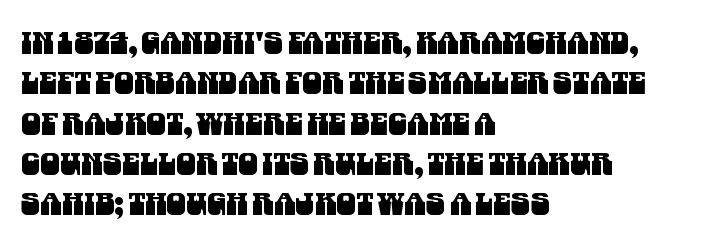
{"serif": "no", "width": "condensed", "stroke_contrast": "medium", "x_height": "large", "monospaced": "no", "underline": "no", "align": "left", "line_spacing": "normal", "line_spacing_ratio": 1.3, "letter_spacing": "normal", "letter_spacing_em": 0.0, "glyph_px": 31}
